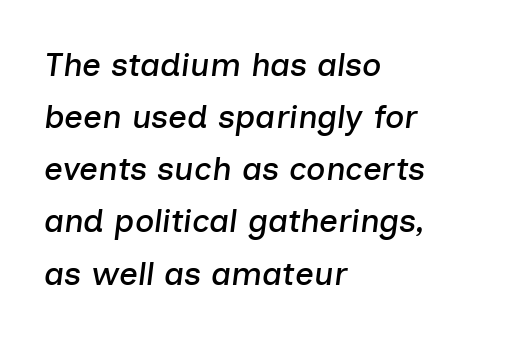
Q: Is the text italic (slanted)? A: Yes, it leans right by about 7 degrees.
Q: Is the text underlined? A: No.
Q: How is the paragraph aligned? A: Left-aligned.
Q: Is the spacing between letters normal or unusually wide? A: Normal.
Q: Is the spacing between lines tight, normal or loose? A: Normal.
Q: Width (condensed, normal, or wide)? A: Normal.
Q: Stroke contrast? A: Low.
Q: x-height? A: Medium.
Q: Monospaced? A: No.
